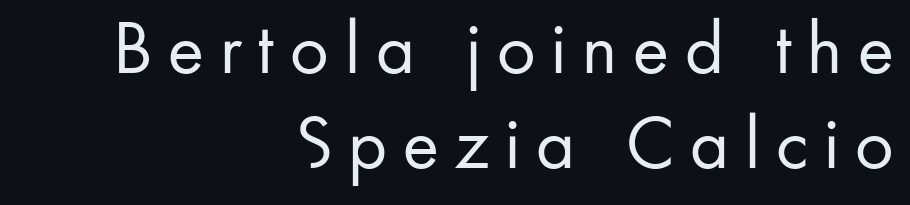
{"serif": "no", "italic": "no", "bold": "no", "weight": "regular", "width": "normal", "stroke_contrast": "low", "x_height": "small", "monospaced": "no", "underline": "no", "align": "right", "line_spacing": "normal", "line_spacing_ratio": 1.25, "letter_spacing": "wide", "letter_spacing_em": 0.21, "glyph_px": 76}
